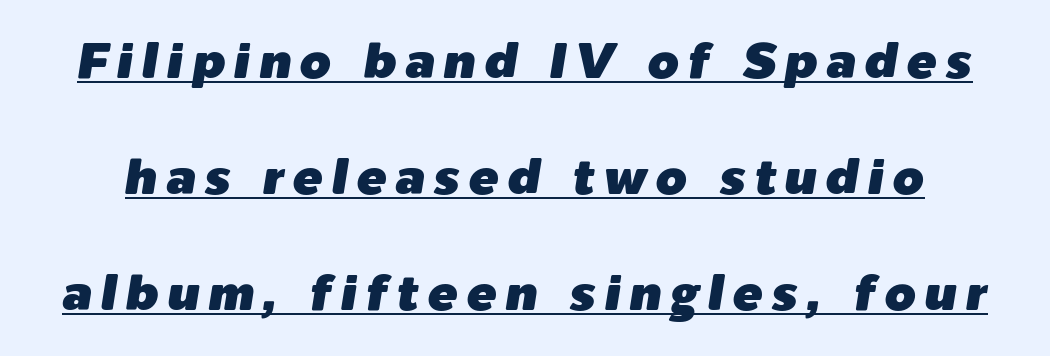
Is this a fixed-width face? No — the glyphs have proportional, varying widths. A typesetter would mark this as italic. Line spacing here is loose. Underlined type.
